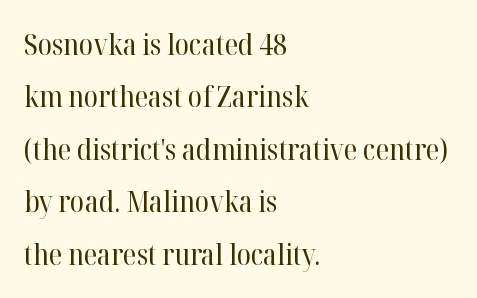
The image shows 29 px regular-weight serif type, upright; set left-aligned, line spacing 1.81x, normal letter spacing, not underlined; high stroke contrast and a medium x-height.
